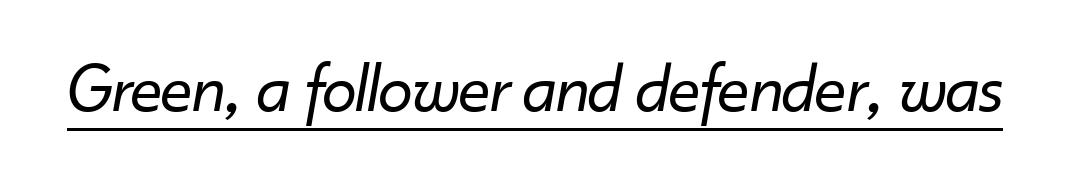
The image shows 70 px regular-weight type, italic (leaning right); set normal letter spacing, underlined; low stroke contrast and a small x-height.
